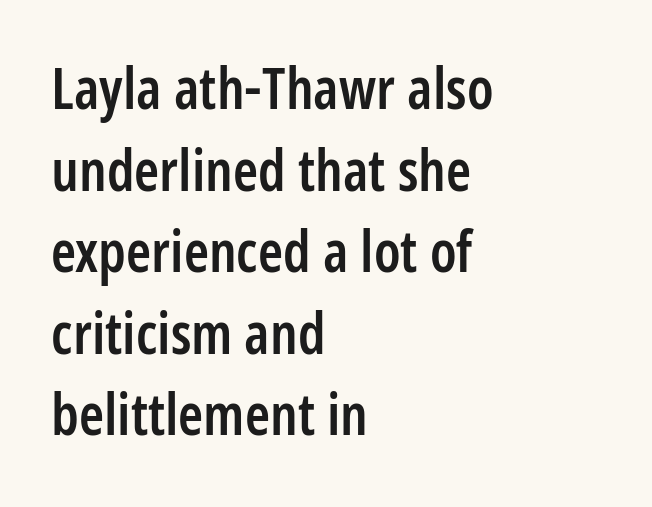
Compared with a centered layout, this one pins lines to the left instead. The letters carry no serifs — their stems end cleanly without finishing strokes. A typesetter would call this leading conventional body-copy spacing. Varying glyph widths throughout — classic text-font behaviour.
